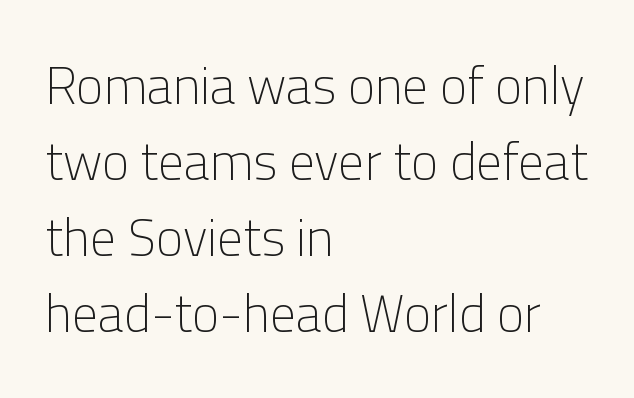
The image shows 52 px light sans-serif type, upright; set left-aligned, normal line spacing (1.46x), normal letter spacing, not underlined; low stroke contrast and a medium x-height.
